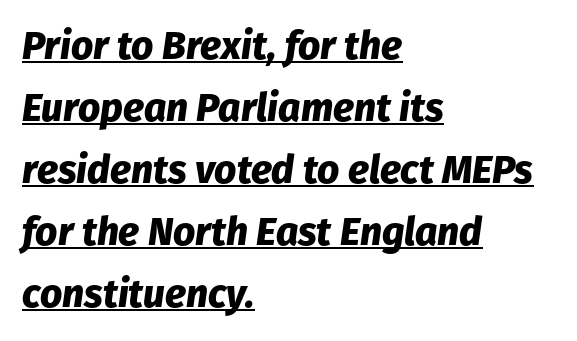
The image shows 39 px heavy type, italic (leaning right); set left-aligned, normal line spacing (1.59x), normal letter spacing, underlined; low stroke contrast and a medium x-height.
